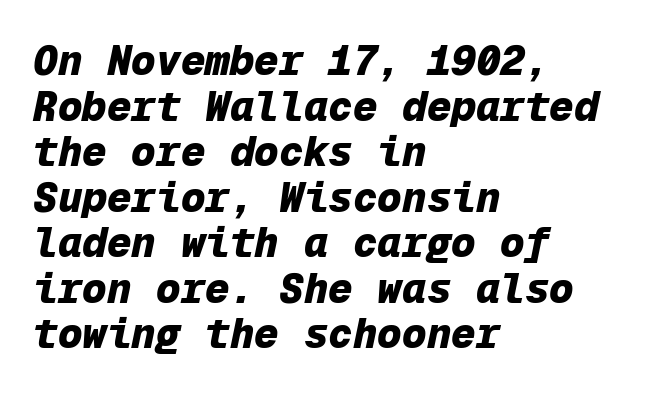
The image shows 41 px heavy type, italic (leaning right), monospaced; set left-aligned, tight line spacing (1.11x), normal letter spacing, not underlined; low stroke contrast and a medium x-height.
